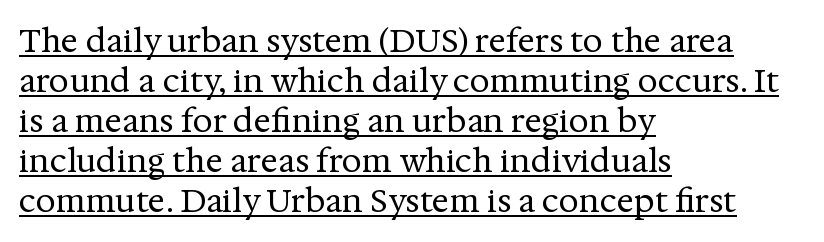
The image shows 32 px regular-weight serif type, upright; set left-aligned, normal line spacing (1.25x), normal letter spacing, underlined; medium stroke contrast and a medium x-height.
